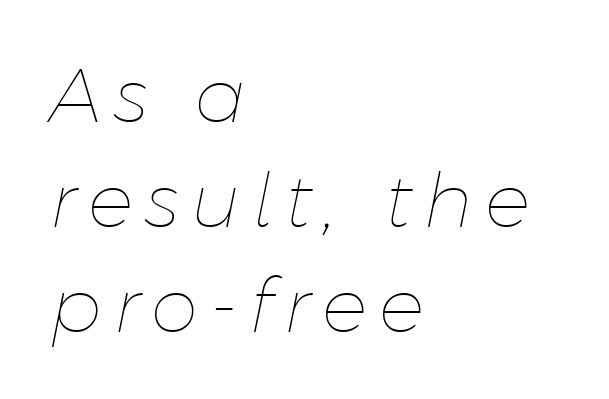
{"italic": "yes", "lean": "right", "slant_degrees": 11, "bold": "no", "weight": "thin", "width": "normal", "stroke_contrast": "low", "x_height": "medium", "monospaced": "no", "underline": "no", "align": "left", "line_spacing": "normal", "line_spacing_ratio": 1.38, "glyph_px": 76}
